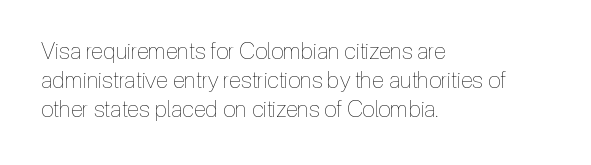
Q: Is the text bold? A: No.
Q: Is the text italic (slanted)? A: No, it is upright.
Q: Is the text underlined? A: No.
Q: How is the paragraph aligned? A: Left-aligned.
Q: Is the spacing between letters normal or unusually wide? A: Normal.
Q: Is the spacing between lines tight, normal or loose? A: Normal.
